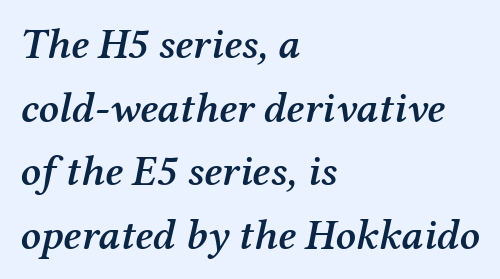
Normally led — the rows are evenly, conventionally spaced. The type family on display is of the serif kind. Descender tails drop into unmarked territory. Short note: letters normally spaced.
